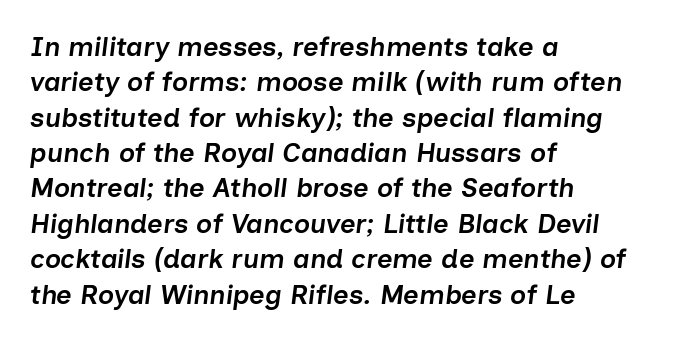
{"italic": "yes", "lean": "right", "slant_degrees": 7, "bold": "semi", "underline": "no", "align": "left", "line_spacing": "normal", "line_spacing_ratio": 1.31, "letter_spacing": "normal", "letter_spacing_em": 0.0, "glyph_px": 27}
